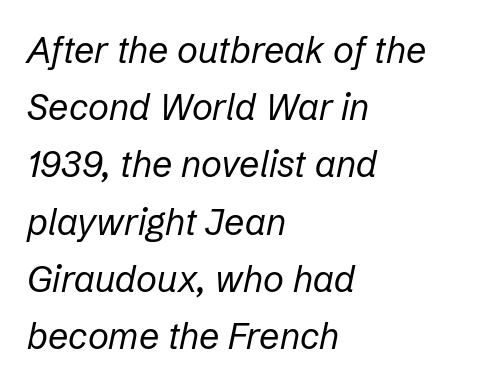
Q: Is the text bold? A: No.
Q: Is the text italic (slanted)? A: Yes, it leans right by about 12 degrees.
Q: Is the text underlined? A: No.
Q: How is the paragraph aligned? A: Left-aligned.
Q: Is the spacing between letters normal or unusually wide? A: Normal.
Q: Is the spacing between lines tight, normal or loose? A: Normal.
Q: Width (condensed, normal, or wide)? A: Normal.
Q: Stroke contrast? A: Low.
Q: x-height? A: Medium.
Q: Monospaced? A: No.
